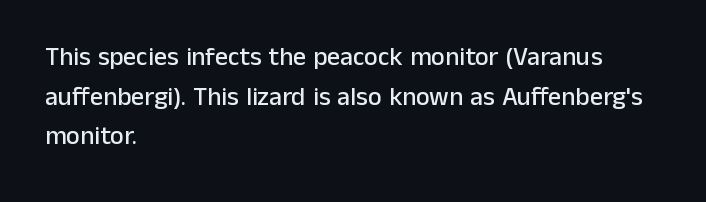
Interline gaps are of average width in this sample. The type sits square on the baseline with zero lean. Just letters on the line, the space beneath them empty. Students, note that the glyphs here touch the page at normal intervals. The rendering anchors every line to the left-hand side.
